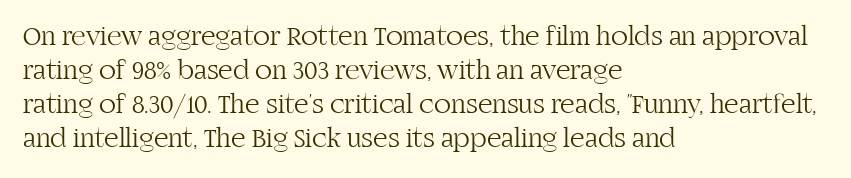
The image shows 28 px light serif type, upright; set left-aligned, line spacing 1.22x, normal letter spacing, not underlined; high stroke contrast and a large x-height.
